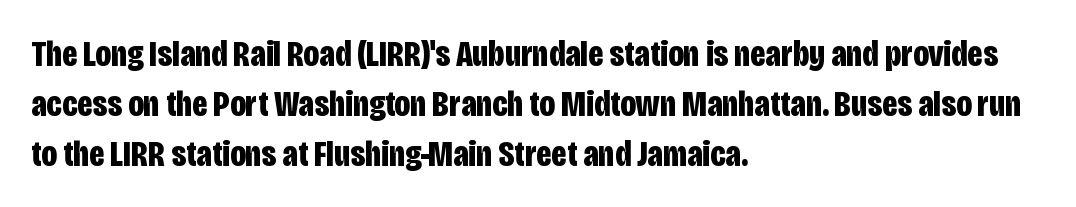
{"serif": "no", "italic": "no", "bold": "yes", "weight": "bold", "width": "condensed", "stroke_contrast": "low", "x_height": "large", "monospaced": "no", "underline": "no", "align": "left", "line_spacing": "normal", "line_spacing_ratio": 1.35, "letter_spacing": "normal", "letter_spacing_em": 0.0, "glyph_px": 37}
